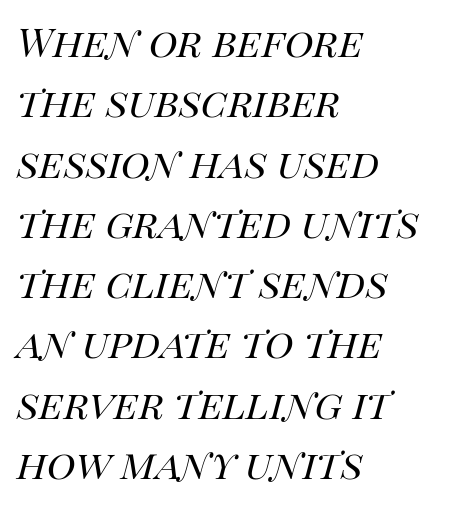
{"italic": "yes", "lean": "right", "slant_degrees": 14, "bold": "no", "weight": "regular", "width": "normal", "stroke_contrast": "high", "x_height": "large", "monospaced": "no", "underline": "no", "align": "left", "line_spacing_ratio": 1.23, "letter_spacing": "normal", "letter_spacing_em": 0.0, "glyph_px": 49}
